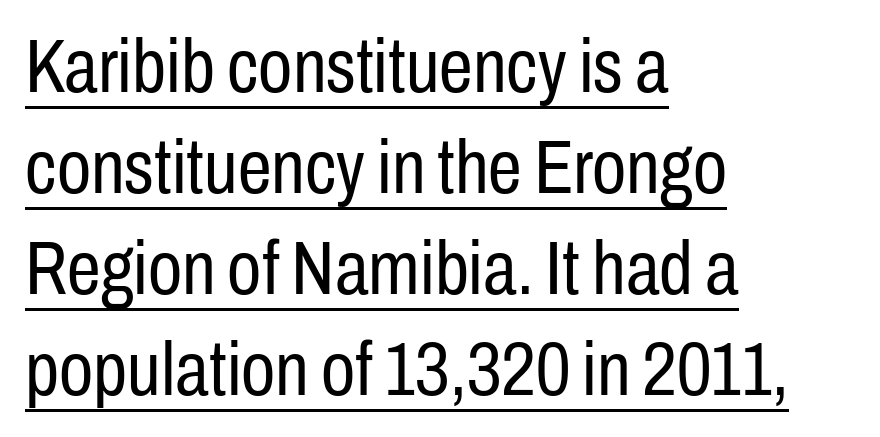
Q: Is the text bold? A: No.
Q: Is the text italic (slanted)? A: No, it is upright.
Q: Is the typeface a serif or a sans-serif typeface? A: Sans-serif.
Q: Is the text underlined? A: Yes.
Q: How is the paragraph aligned? A: Left-aligned.
Q: Is the spacing between letters normal or unusually wide? A: Normal.
Q: Is the spacing between lines tight, normal or loose? A: Normal.
Q: Width (condensed, normal, or wide)? A: Condensed.
Q: Stroke contrast? A: Low.
Q: x-height? A: Medium.
Q: Monospaced? A: No.
